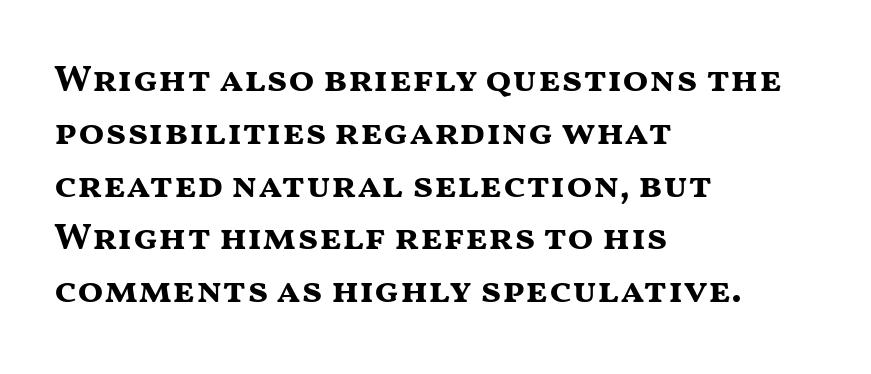
The image shows 38 px bold, wide sans-serif type, upright; set left-aligned, normal line spacing (1.39x), normal letter spacing, not underlined; medium stroke contrast and a medium x-height.
